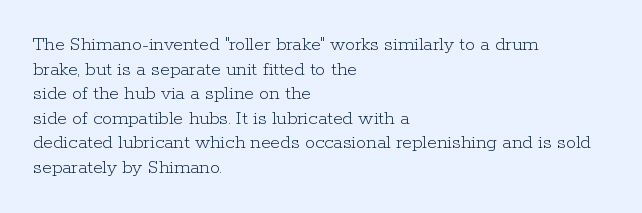
Q: Is the text bold? A: No.
Q: Is the text italic (slanted)? A: No, it is upright.
Q: Is the text underlined? A: No.
Q: How is the paragraph aligned? A: Left-aligned.
Q: Is the spacing between letters normal or unusually wide? A: Normal.
